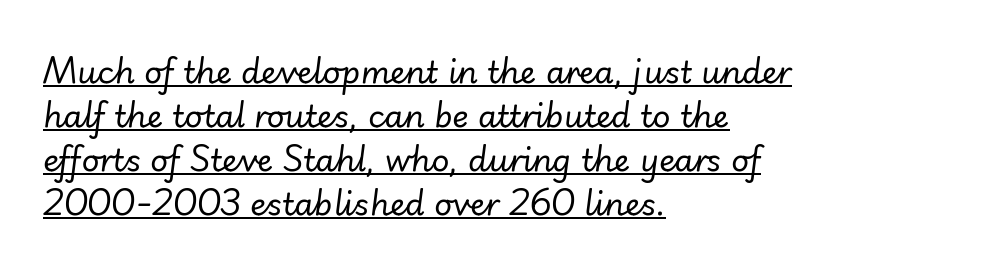
The image shows 31 px regular-weight type, italic (leaning right); set left-aligned, normal line spacing (1.42x), normal letter spacing, underlined; low stroke contrast and a small x-height.
